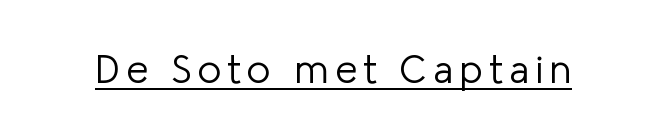
Q: Is the text bold? A: No.
Q: Is the text italic (slanted)? A: No, it is upright.
Q: Is the typeface a serif or a sans-serif typeface? A: Sans-serif.
Q: Is the text underlined? A: Yes.
Q: Width (condensed, normal, or wide)? A: Normal.
Q: Stroke contrast? A: Low.
Q: x-height? A: Medium.
Q: Monospaced? A: No.
